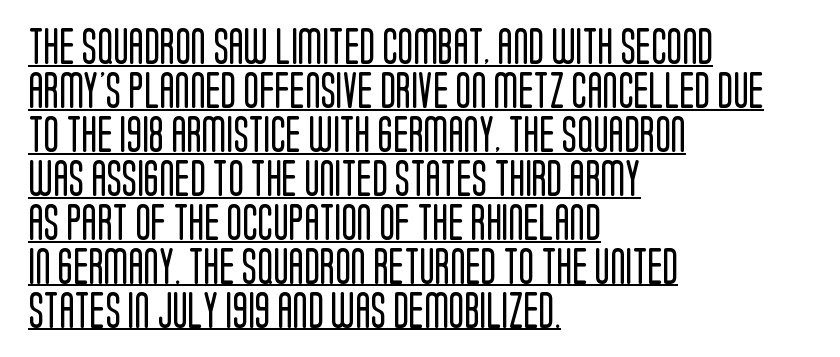
The letters carry no serifs — their stems end cleanly without finishing strokes. Like a heading marked for emphasis, these lines bear an underscore. A typesetter would call this proportional, since set widths differ per character. The letterforms sit at book weight or below. The paragraph has a hard left edge and a soft right edge. The line texture is even and compact thanks to regular tracking.
